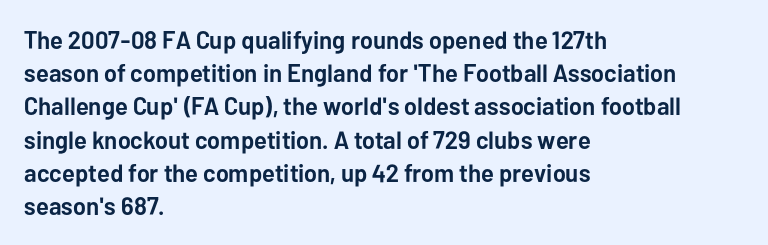
{"italic": "no", "bold": "yes", "underline": "no", "align": "left", "line_spacing": "normal", "line_spacing_ratio": 1.33, "letter_spacing": "normal", "letter_spacing_em": 0.0, "glyph_px": 25}
